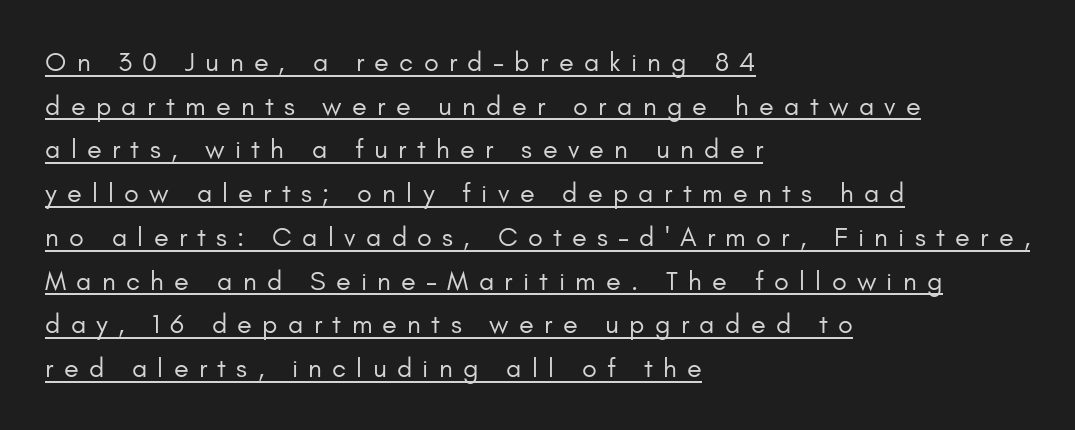
Q: Is the text bold? A: No.
Q: Is the text italic (slanted)? A: No, it is upright.
Q: Is the text underlined? A: Yes.
Q: How is the paragraph aligned? A: Left-aligned.
Q: Is the spacing between letters normal or unusually wide? A: Unusually wide.
Q: Is the spacing between lines tight, normal or loose? A: Normal.
